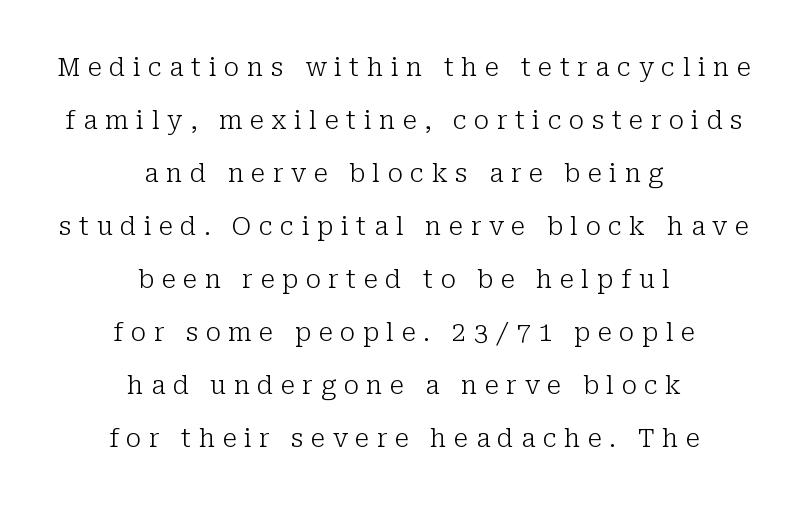
{"italic": "no", "bold": "no", "underline": "no", "align": "center", "line_spacing": "loose", "line_spacing_ratio": 2.04, "letter_spacing": "wide", "letter_spacing_em": 0.29, "glyph_px": 26}
